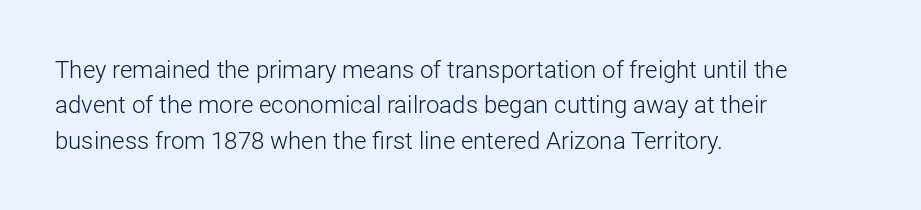
Tracking value appears to be zero — textbook default spacing. Posture: straight, roman, zero tilt. Leftover space on each line is placed entirely after the last word. This is not heavy type; no bold has been used.
